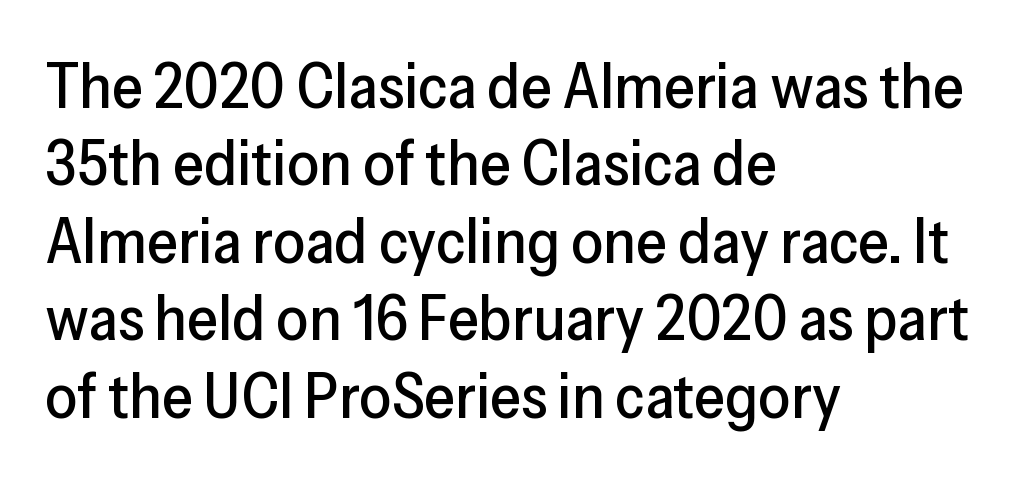
{"serif": "no", "italic": "no", "width": "normal", "stroke_contrast": "low", "x_height": "medium", "monospaced": "no", "underline": "no", "align": "left", "line_spacing_ratio": 1.23, "letter_spacing": "normal", "letter_spacing_em": 0.0, "glyph_px": 63}
